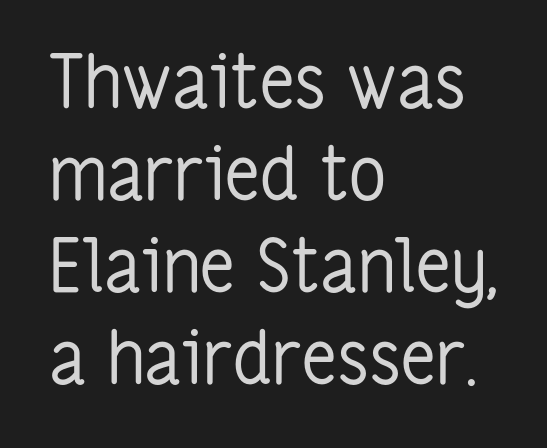
Q: Is the text bold? A: No.
Q: Is the text italic (slanted)? A: No, it is upright.
Q: Is the typeface a serif or a sans-serif typeface? A: Sans-serif.
Q: Is the text underlined? A: No.
Q: How is the paragraph aligned? A: Left-aligned.
Q: Is the spacing between letters normal or unusually wide? A: Normal.
Q: Is the spacing between lines tight, normal or loose? A: Normal.
Q: Width (condensed, normal, or wide)? A: Condensed.
Q: Stroke contrast? A: Low.
Q: x-height? A: Medium.
Q: Monospaced? A: No.
